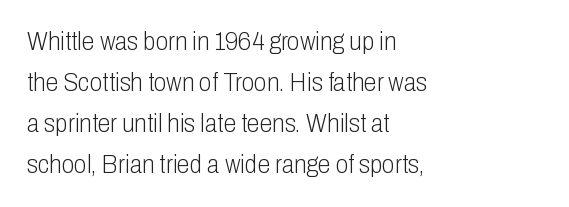
The words here are not underlined. Unbolded letterforms with no extra heft. Quick note: interline space is typical. These lines stack with their left ends in a neat column. Ordinary non-slanted type is in use. Here the glyphs are tracked normally, forming tight word shapes.
